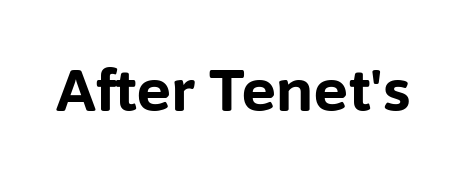
The zone under the glyphs is completely vacant. The designer went with a sans here, leaving each stem footless. A full-strength bold gives these letters their thick strokes. Is there any slant? The stems are plumb. You could not count columns in this text — the font is proportionally spaced.
